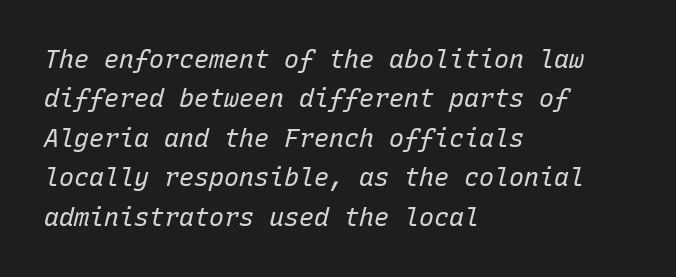
Q: Is the text bold? A: No.
Q: Is the text italic (slanted)? A: Yes, it leans right by about 15 degrees.
Q: Is the text underlined? A: No.
Q: How is the paragraph aligned? A: Left-aligned.
Q: Is the spacing between letters normal or unusually wide? A: Normal.
Q: Is the spacing between lines tight, normal or loose? A: Normal.
